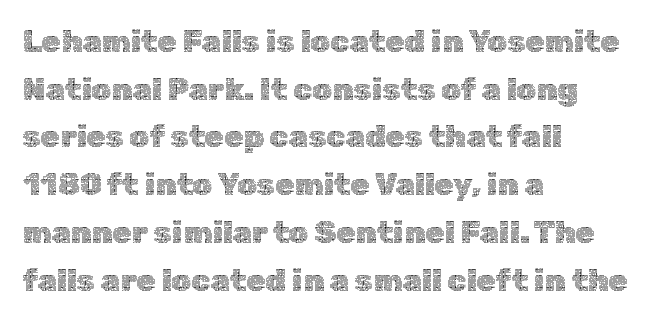
The image shows 31 px thin type, upright; set left-aligned, normal line spacing (1.54x), normal letter spacing, not underlined; a medium x-height.
